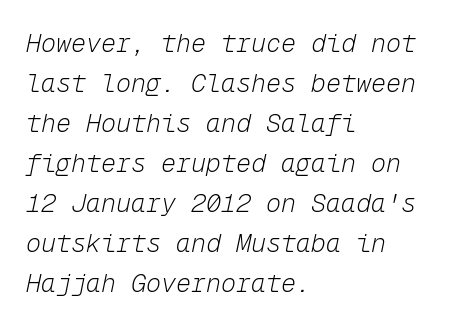
The image shows 25 px text type, italic (leaning right); set left-aligned, normal line spacing (1.6x), normal letter spacing, not underlined.
